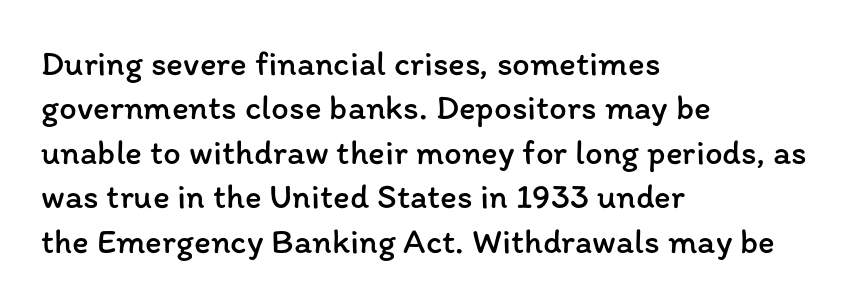
Descender tails drop into unmarked territory. How are the letters spaced? Ordinarily, with no added tracking. A typesetter would call this proportional, since set widths differ per character. The letterforms sit at book weight or below.
